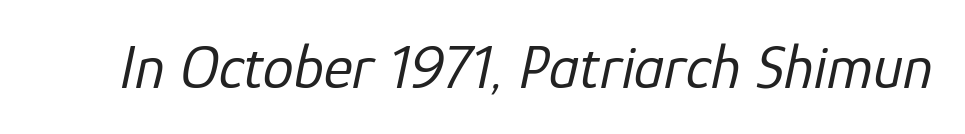
Here the glyphs are tracked normally, forming tight word shapes. Yep, that's italic — everything's leaning. Spacing verdict: proportional, widths tailored to each character. Letters have the restrained weight of plain body copy at most. No word sits above an underline.
